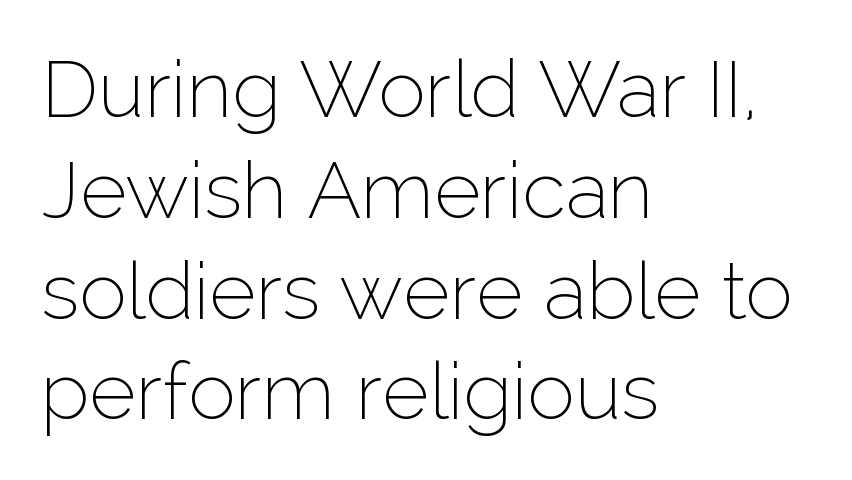
The image shows 80 px thin sans-serif type, upright; set left-aligned, normal line spacing (1.26x), normal letter spacing, not underlined; low stroke contrast and a medium x-height.
